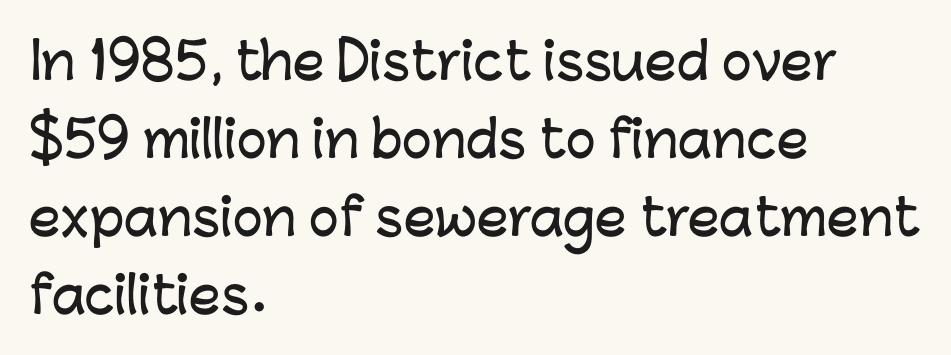
The image shows 50 px sans-serif type, upright; set left-aligned, normal line spacing (1.56x), normal letter spacing, not underlined; low stroke contrast and a medium x-height.
